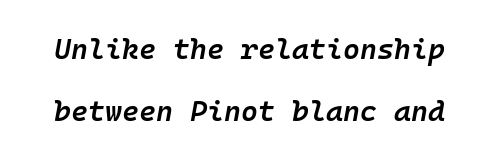
Q: Is the text bold? A: Semi-bold.
Q: Is the text italic (slanted)? A: Yes, it leans right by about 10 degrees.
Q: Is the text underlined? A: No.
Q: Is the spacing between letters normal or unusually wide? A: Normal.
Q: Is the spacing between lines tight, normal or loose? A: Loose.
Q: Width (condensed, normal, or wide)? A: Normal.
Q: Stroke contrast? A: Low.
Q: x-height? A: Medium.
Q: Monospaced? A: Yes.
